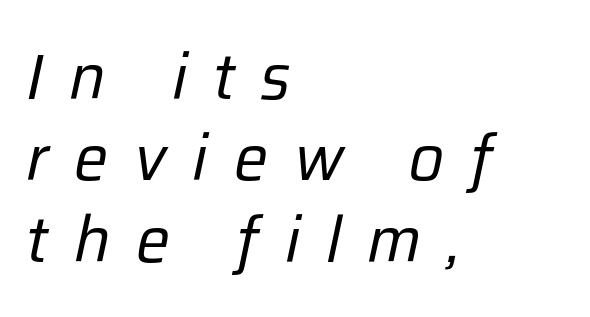
Q: Is the text bold? A: No.
Q: Is the text italic (slanted)? A: Yes, it leans right by about 12 degrees.
Q: Is the text underlined? A: No.
Q: How is the paragraph aligned? A: Left-aligned.
Q: Is the spacing between letters normal or unusually wide? A: Unusually wide.
Q: Is the spacing between lines tight, normal or loose? A: Normal.
Q: Width (condensed, normal, or wide)? A: Normal.
Q: Stroke contrast? A: Low.
Q: x-height? A: Medium.
Q: Monospaced? A: No.
